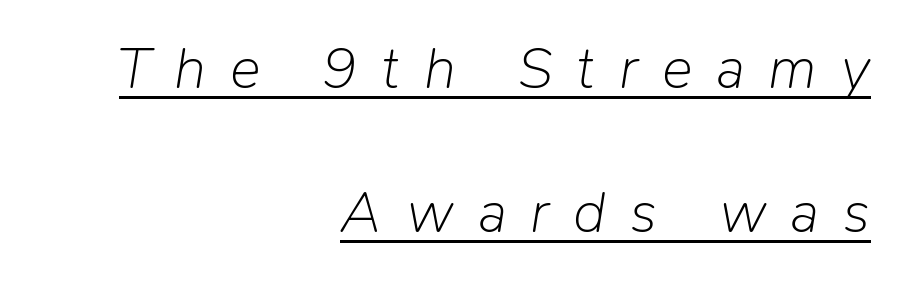
Q: Is the text bold? A: No.
Q: Is the text italic (slanted)? A: Yes, it leans right by about 9 degrees.
Q: Is the text underlined? A: Yes.
Q: How is the paragraph aligned? A: Right-aligned.
Q: Is the spacing between letters normal or unusually wide? A: Unusually wide.
Q: Is the spacing between lines tight, normal or loose? A: Loose.
Q: Width (condensed, normal, or wide)? A: Normal.
Q: Stroke contrast? A: Low.
Q: x-height? A: Medium.
Q: Monospaced? A: No.
